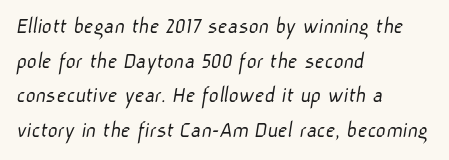
The gaps between neighbouring characters are ordinary and unremarkable. Weight class: somewhere from thin through regular. Letters rest on an invisible, unmarked baseline. In terms of leading, this rendering sits right in the middle. Casual observation: everything's shoved over to the left.
